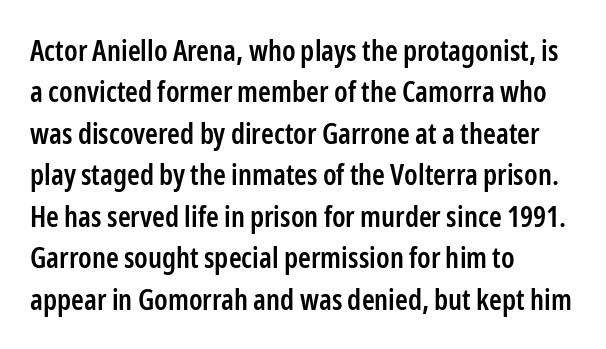
The image shows 29 px semibold, condensed sans-serif type, upright; set left-aligned, normal line spacing (1.43x), normal letter spacing, not underlined; low stroke contrast and a medium x-height.
